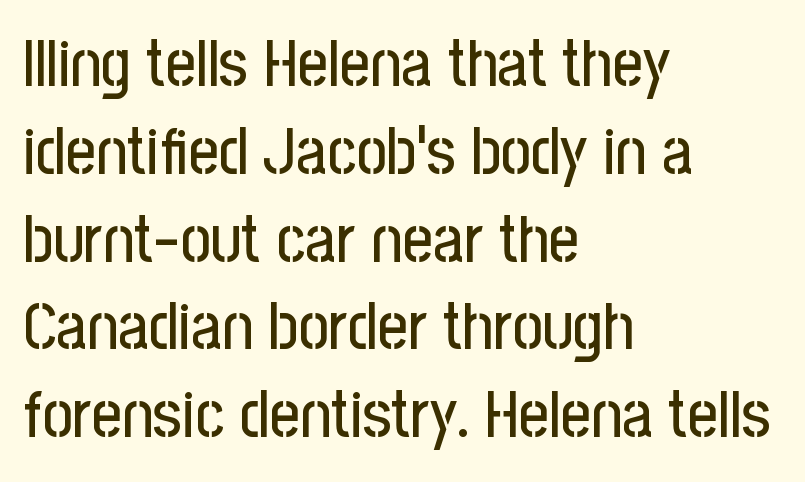
One glance says typical: line gaps are just what's usual. This sample is left-justified, so line endings fall wherever the words run out. The rendering uses natural spacing where letterforms have individual widths. The passage shown is typeset with a sans-serif family. Underlining? Definitely not there.
